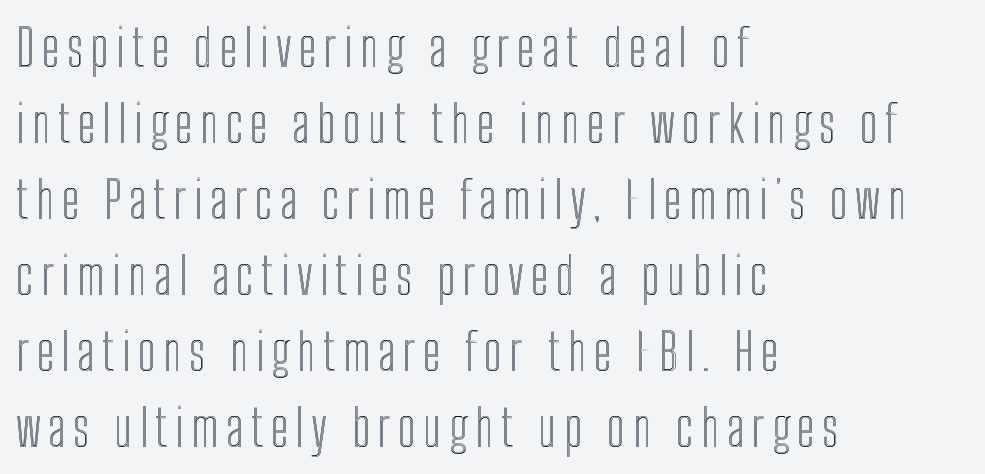
Regarding leading, the lines here are spaced in the standard way. Italic? Not at all — the glyphs are vertical. Note the varied advance widths — an 'i' is clearly narrower than an 'm'. Any mark beneath the type? The region is blank.
